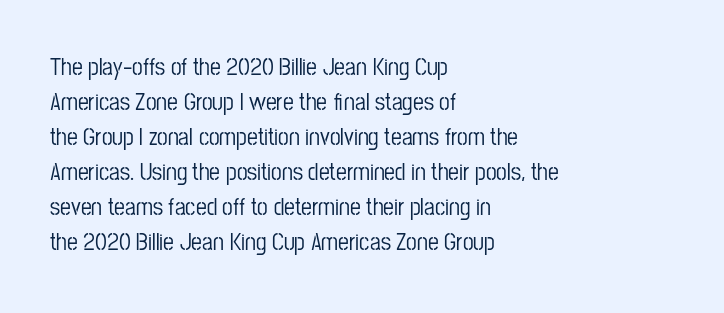
{"italic": "no", "underline": "no", "align": "left", "line_spacing": "normal", "line_spacing_ratio": 1.46, "letter_spacing": "normal", "letter_spacing_em": 0.0, "glyph_px": 24}
